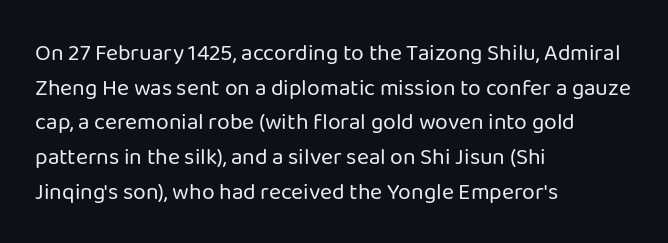
The image shows 23 px text type, upright; set left-aligned, normal line spacing (1.51x), normal letter spacing, not underlined.
